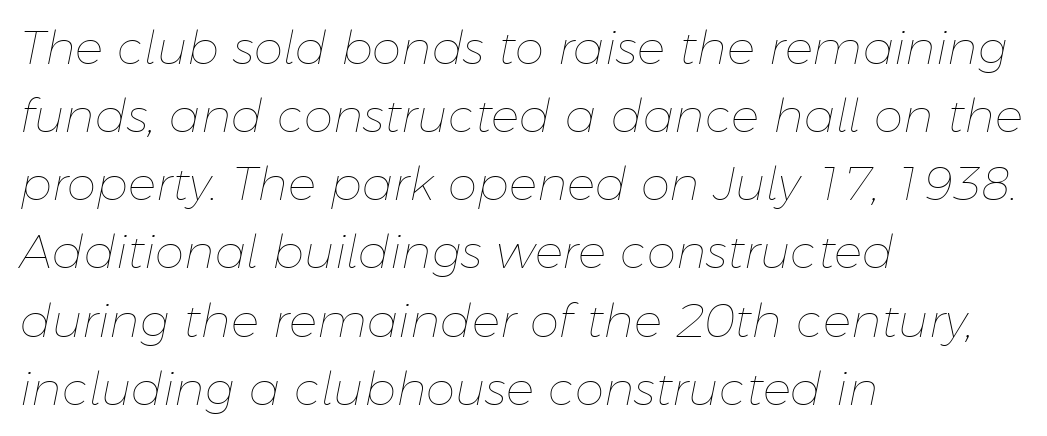
The image shows 47 px thin type, italic (leaning right); set left-aligned, normal line spacing (1.45x), normal letter spacing, not underlined; low stroke contrast and a medium x-height.
